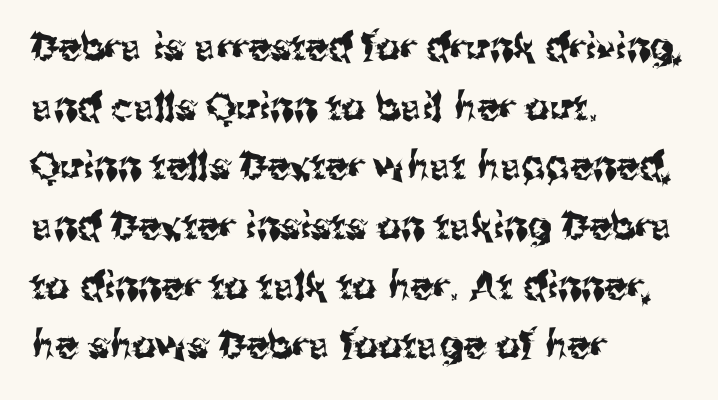
Is this a fixed-width face? No — the glyphs have proportional, varying widths. Look at the bottom of the vertical strokes: they stop flat, with no serifs. The designer left line spacing at the default. The axis of the letterforms is exactly vertical. Glance below the letters and you will spot only blank space. The tracking reads as untouched default to a designer's eye.
